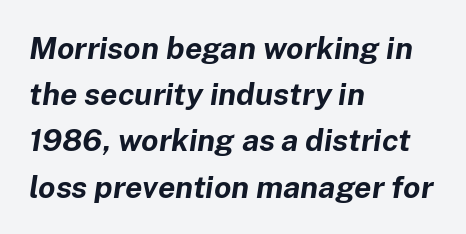
Honestly, the letter spacing is just normal — you wouldn't notice it. The passage shown is not underscored anywhere. Every row of glyphs begins at an identical x-position on the left. Stroke thickness is high; the sample reads as a true bold. Looking at the ascenders, they clearly lean. These lines are rendered in a variable-pitch font.
